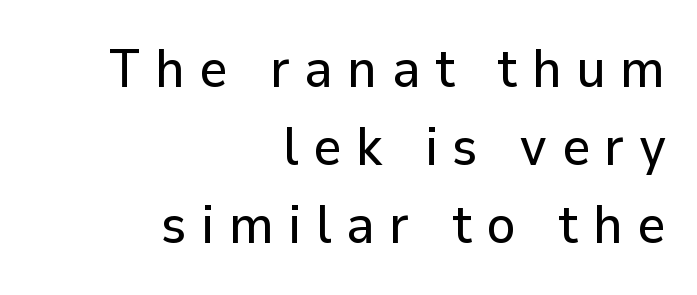
The image shows 54 px sans-serif type, upright; set right-aligned, normal line spacing (1.44x), unusually wide letter spacing (+0.27 em), not underlined; low stroke contrast and a medium x-height.
